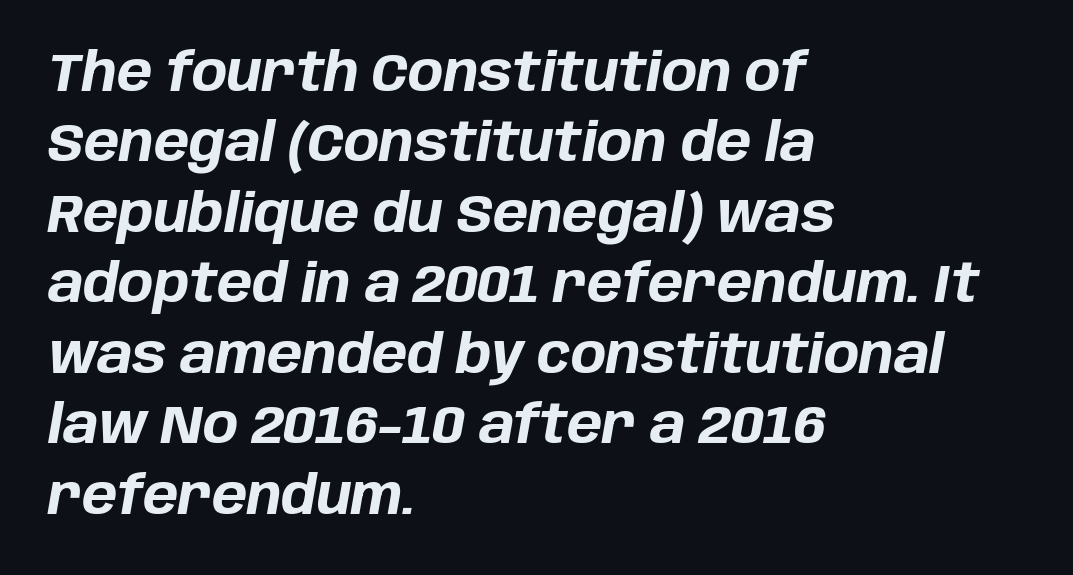
The rendering uses natural spacing where letterforms have individual widths. Tall strokes in this sample are angled rather than plumb. The line texture is even and compact thanks to regular tracking. Emphasis by weight is at full strength: bold. This sample keeps an unexceptional amount of space between lines. Quick note: underline off.
